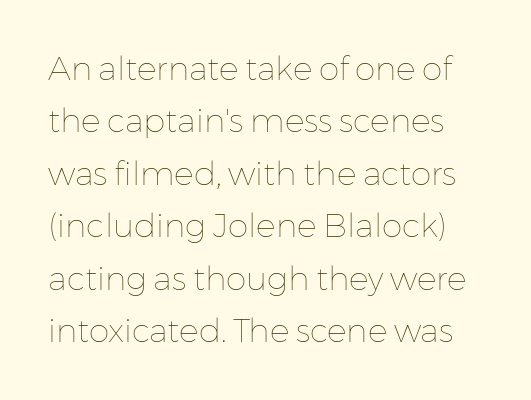
Q: Is the text bold? A: No.
Q: Is the text italic (slanted)? A: No, it is upright.
Q: Is the text underlined? A: No.
Q: Is the spacing between letters normal or unusually wide? A: Normal.
Q: Is the spacing between lines tight, normal or loose? A: Normal.
Q: Width (condensed, normal, or wide)? A: Normal.
Q: Stroke contrast? A: Low.
Q: x-height? A: Medium.
Q: Monospaced? A: No.
